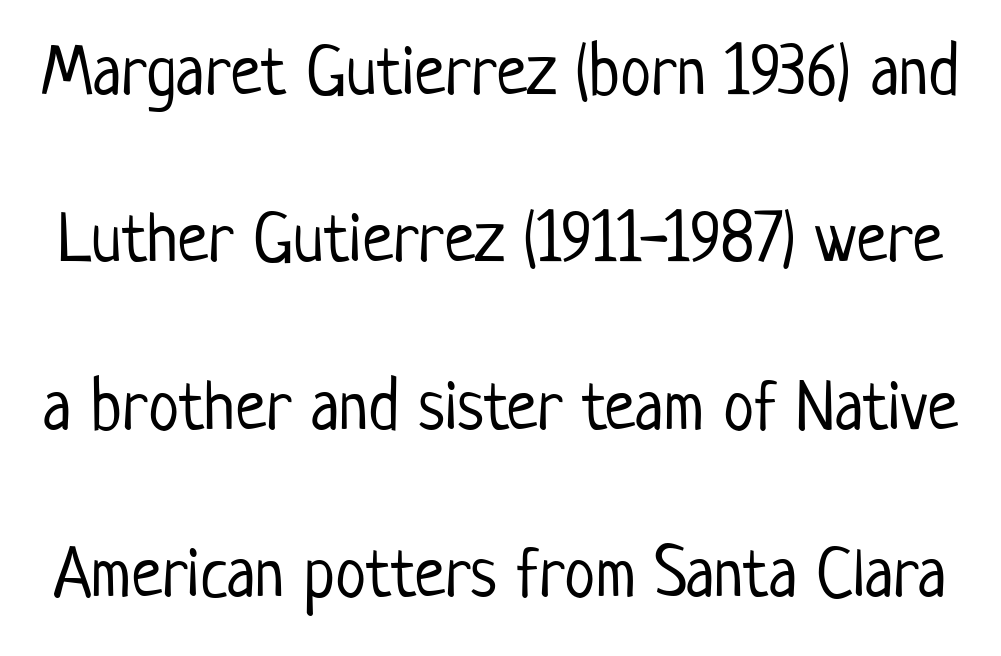
{"serif": "no", "italic": "no", "bold": "no", "weight": "light", "width": "condensed", "stroke_contrast": "low", "x_height": "medium", "monospaced": "no", "underline": "no", "line_spacing": "loose", "line_spacing_ratio": 2.39, "letter_spacing": "normal", "letter_spacing_em": 0.0, "glyph_px": 70}
